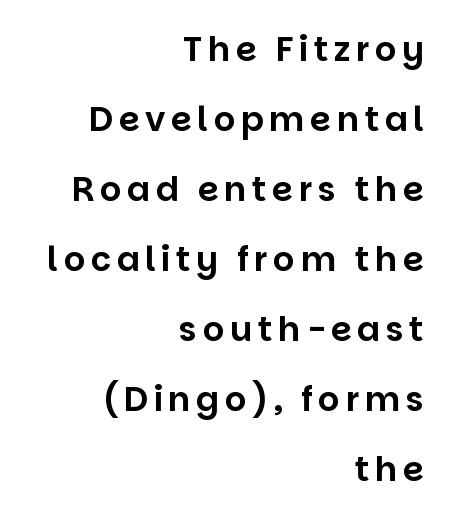
Q: Is the text italic (slanted)? A: No, it is upright.
Q: Is the typeface a serif or a sans-serif typeface? A: Sans-serif.
Q: Is the text underlined? A: No.
Q: How is the paragraph aligned? A: Right-aligned.
Q: Is the spacing between lines tight, normal or loose? A: Loose.
Q: Width (condensed, normal, or wide)? A: Normal.
Q: Stroke contrast? A: Low.
Q: x-height? A: Large.
Q: Monospaced? A: No.
